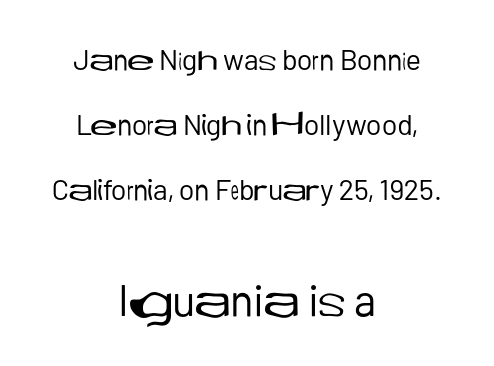
{"serif": "no", "italic": "no", "bold": "no", "weight": "regular", "width": "normal", "stroke_contrast": "low", "x_height": "medium", "monospaced": "no", "underline": "no", "align": "center", "line_spacing": "loose", "line_spacing_ratio": 2.25, "letter_spacing": "normal", "letter_spacing_em": 0.0, "larger_block": "second", "size_ratio": 1.52, "glyph_px": 44}
